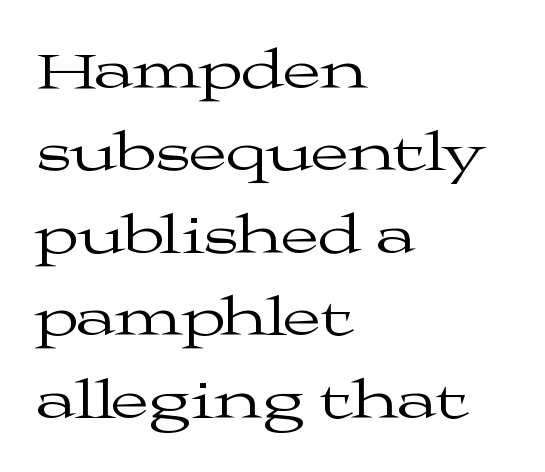
The letters sit at their default tracking, neither squeezed nor spread. The face used here is seriffed, in the tradition of book romans. Visually the block forms a straight wall on the left and a jagged coastline on the right. On a weight scale, this lands at 450 or below. Posture: vertical.
